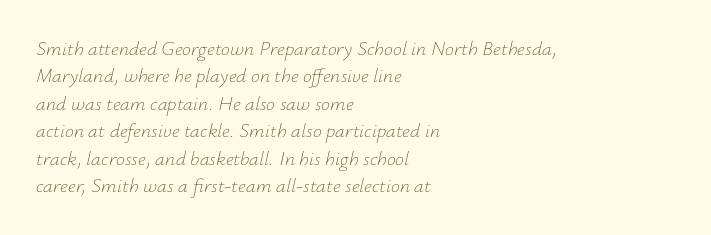
The image shows 20 px text type, italic (leaning right); set left-aligned, normal line spacing (1.37x), normal letter spacing, not underlined.
